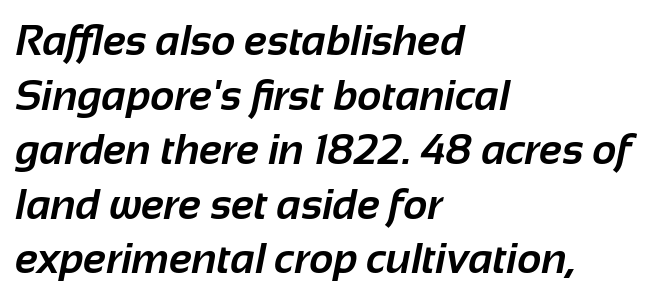
The image shows 42 px bold sans-serif type; set left-aligned, normal line spacing (1.3x), normal letter spacing, not underlined; low stroke contrast and a medium x-height.
